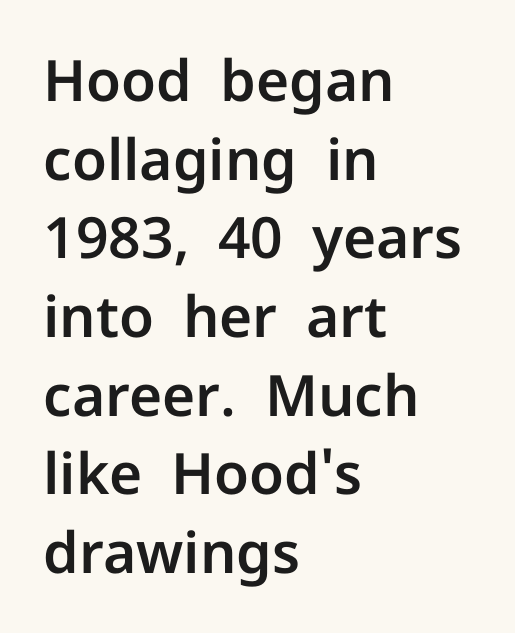
Only glyphs here, with clear space below each row. The line texture is even and compact thanks to regular tracking. A typesetter would call this proportional, since set widths differ per character. The type sits square on the baseline with zero lean.
